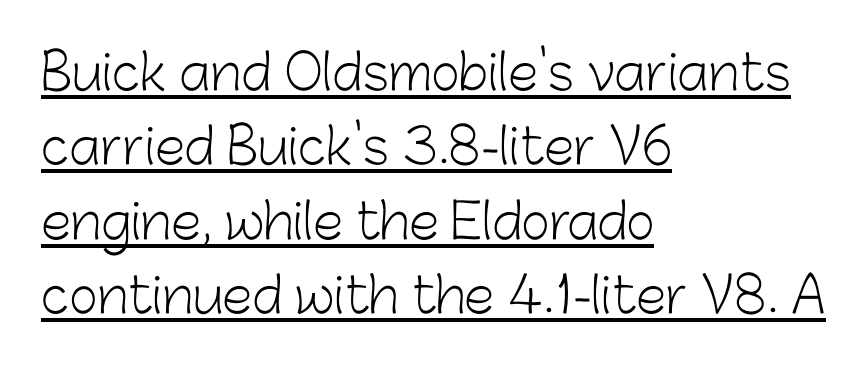
The image shows 49 px light sans-serif type, upright; set left-aligned, normal line spacing (1.52x), normal letter spacing, underlined; low stroke contrast and a medium x-height.
